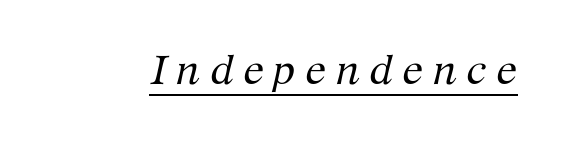
Q: Is the text bold? A: No.
Q: Is the text italic (slanted)? A: Yes, it leans right by about 12 degrees.
Q: Is the typeface a serif or a sans-serif typeface? A: Serif.
Q: Is the text underlined? A: Yes.
Q: Is the spacing between letters normal or unusually wide? A: Unusually wide.
Q: Width (condensed, normal, or wide)? A: Normal.
Q: Stroke contrast? A: Medium.
Q: x-height? A: Medium.
Q: Monospaced? A: No.
